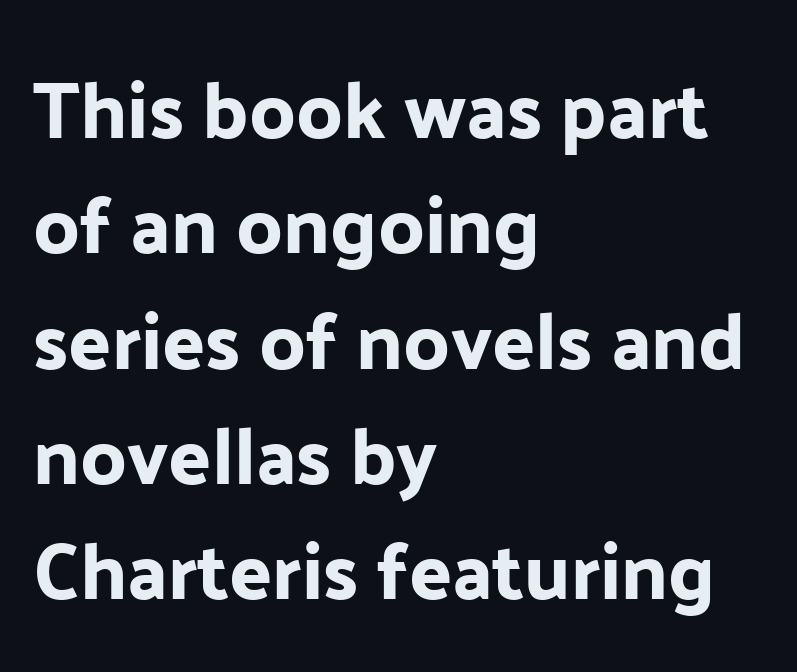
Q: Is the text italic (slanted)? A: No, it is upright.
Q: Is the typeface a serif or a sans-serif typeface? A: Sans-serif.
Q: Is the text underlined? A: No.
Q: How is the paragraph aligned? A: Left-aligned.
Q: Is the spacing between letters normal or unusually wide? A: Normal.
Q: Is the spacing between lines tight, normal or loose? A: Normal.
Q: Width (condensed, normal, or wide)? A: Normal.
Q: Stroke contrast? A: Low.
Q: x-height? A: Medium.
Q: Monospaced? A: No.
